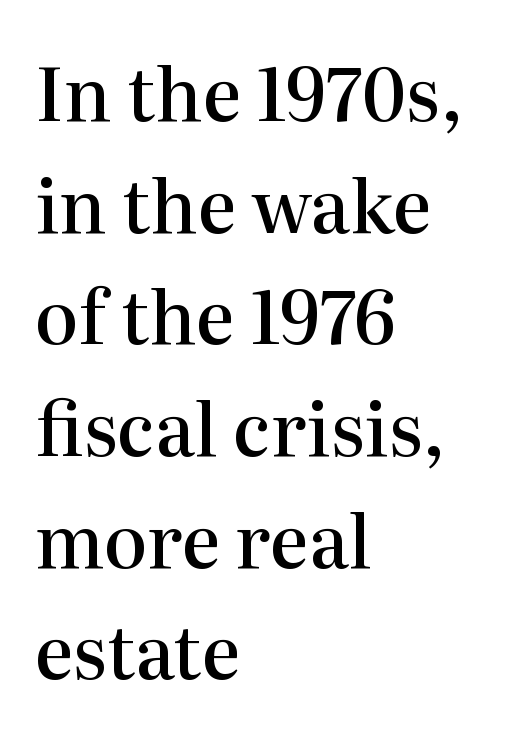
The image shows 73 px semibold serif type, upright; set left-aligned, normal line spacing (1.53x), normal letter spacing, not underlined; high stroke contrast and a medium x-height.
